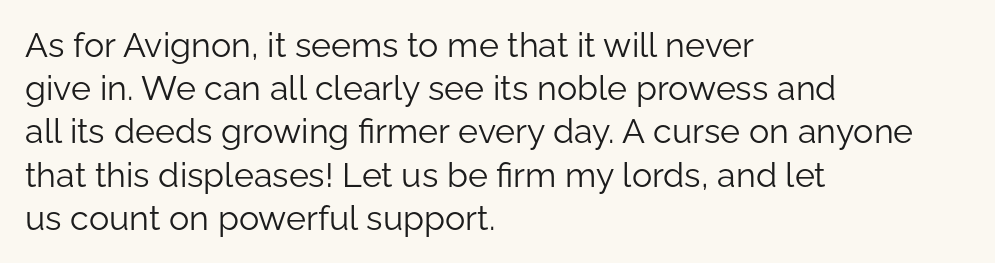
Q: Is the text bold? A: No.
Q: Is the text italic (slanted)? A: No, it is upright.
Q: Is the typeface a serif or a sans-serif typeface? A: Sans-serif.
Q: Is the text underlined? A: No.
Q: How is the paragraph aligned? A: Left-aligned.
Q: Is the spacing between letters normal or unusually wide? A: Normal.
Q: Is the spacing between lines tight, normal or loose? A: Normal.
Q: Width (condensed, normal, or wide)? A: Normal.
Q: Stroke contrast? A: Low.
Q: x-height? A: Medium.
Q: Monospaced? A: No.
